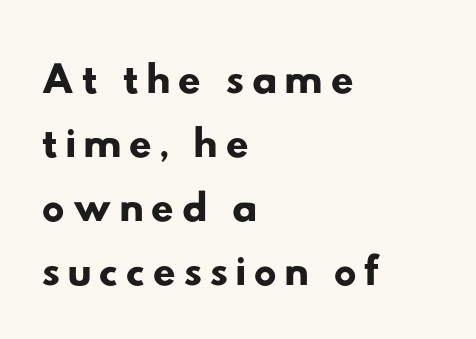
Q: Is the typeface a serif or a sans-serif typeface? A: Sans-serif.
Q: Is the text underlined? A: No.
Q: How is the paragraph aligned? A: Left-aligned.
Q: Is the spacing between lines tight, normal or loose? A: Tight.
Q: Width (condensed, normal, or wide)? A: Wide.
Q: Stroke contrast? A: Low.
Q: x-height? A: Small.
Q: Monospaced? A: No.
